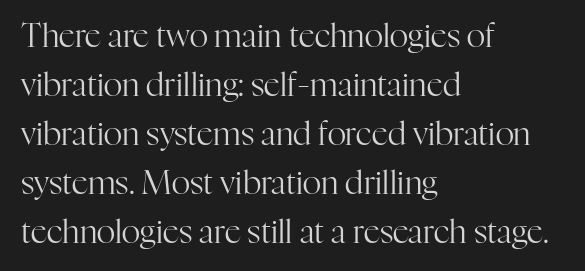
The image shows 32 px regular-weight serif type, upright; set left-aligned, normal line spacing (1.53x), normal letter spacing, not underlined; high stroke contrast and a medium x-height.
